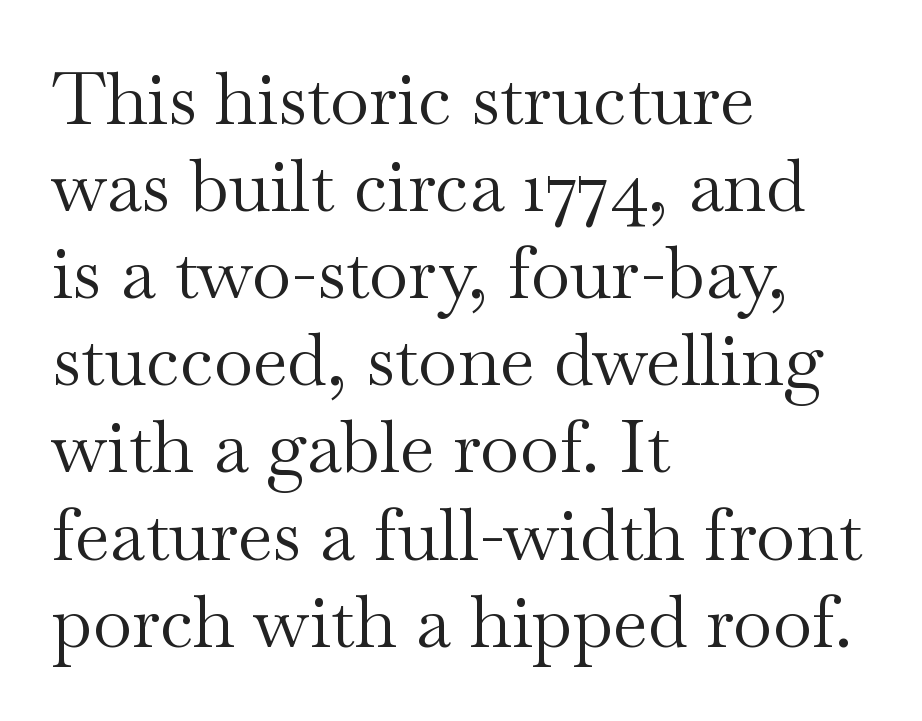
{"serif": "yes", "italic": "no", "bold": "no", "weight": "regular", "width": "wide", "stroke_contrast": "medium", "x_height": "small", "monospaced": "no", "underline": "no", "align": "left", "line_spacing_ratio": 1.21, "letter_spacing": "normal", "letter_spacing_em": 0.0, "glyph_px": 72}
